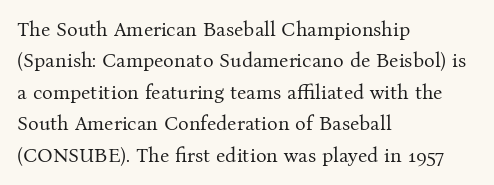
Line spacing here is normal. A typesetter would mark this as roman, not italic. The specimen omits any rule beneath the text block's lines. The rag falls on the right side of this text block. The characters are drawn with everyday or finer stroke widths.
